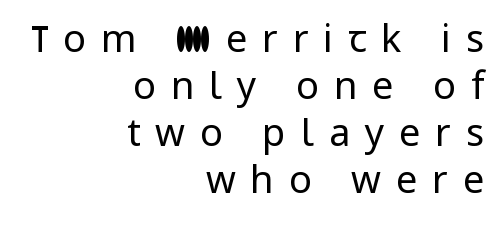
There is plenty of visible air inserted between adjacent glyphs. The face used here is proportionally spaced, like ordinary book or web type. Posture: vertical. Does the type have serifs? No, each stem ends abruptly. Ink coverage per letter is moderate at most. The lines in this sample share a right terminus and differ only in where they begin.
